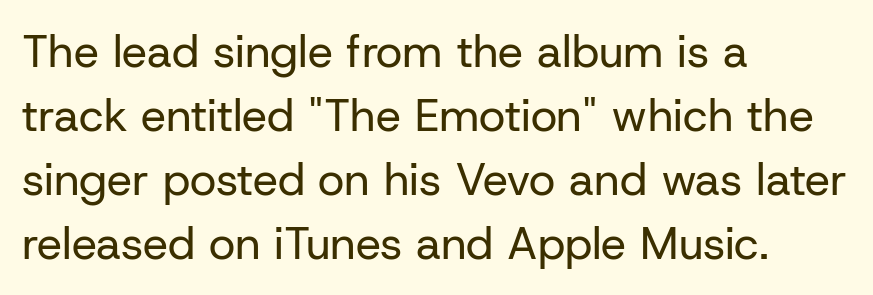
The image shows 45 px regular-weight sans-serif type, upright; set left-aligned, normal line spacing (1.42x), normal letter spacing, not underlined; low stroke contrast and a medium x-height.
